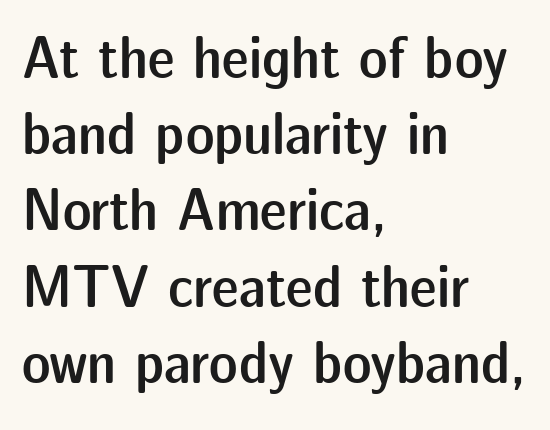
The typesetting leans somewhat heavy: a semibold. A typesetter would label this face a sans. Check under the words: just untouched page. The lettering holds an erect, upright posture throughout. This rendering leaves character spacing at its baseline value.
